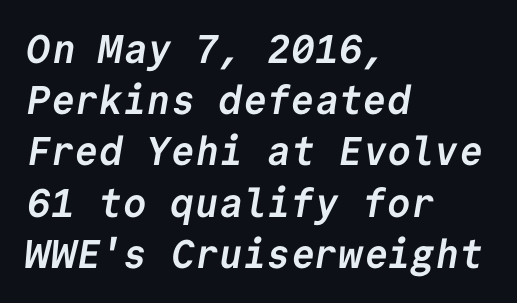
The horizontal fit of the characters is conventional and even. Casual observation: everything's shoved over to the left. Horizontal bands of white between lines are of average thickness. The letters are bold, with thick, heavy strokes. The space directly below the letters is spotless.
